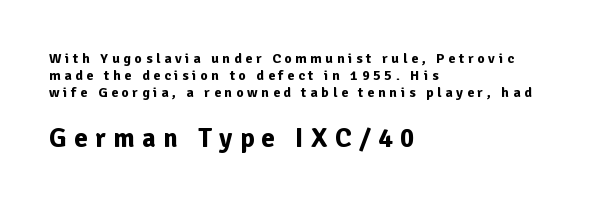
The image shows 27 px bold type, upright; set left-aligned, line spacing 1.2x, unusually wide letter spacing (+0.27 em), not underlined; the second (bottom) block is 1.93x larger.
